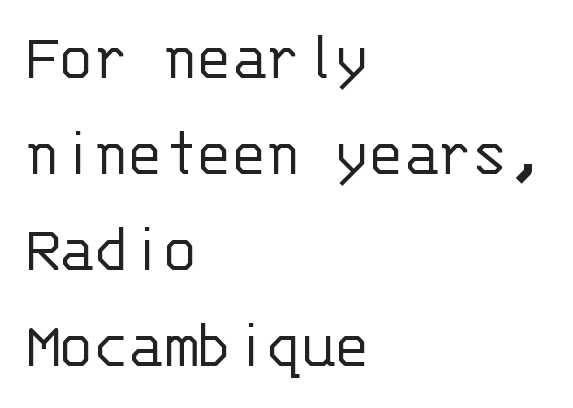
Notice how the passage keeps a crisp vertical edge on the left only. Lines of text with bare space underneath. Each letter's strokes conclude bluntly, with no projecting serifs. Standard letterfit; no display-style spreading of the glyphs. This is the regular roman posture of the typeface. The passage shown is typed in a monospace face where columns stay perfectly aligned.
